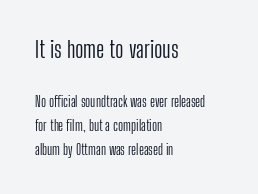
The image shows 23 px text type, upright; set left-aligned, line spacing 1.72x, normal letter spacing, not underlined; the first (top) block is 1.64x larger.
